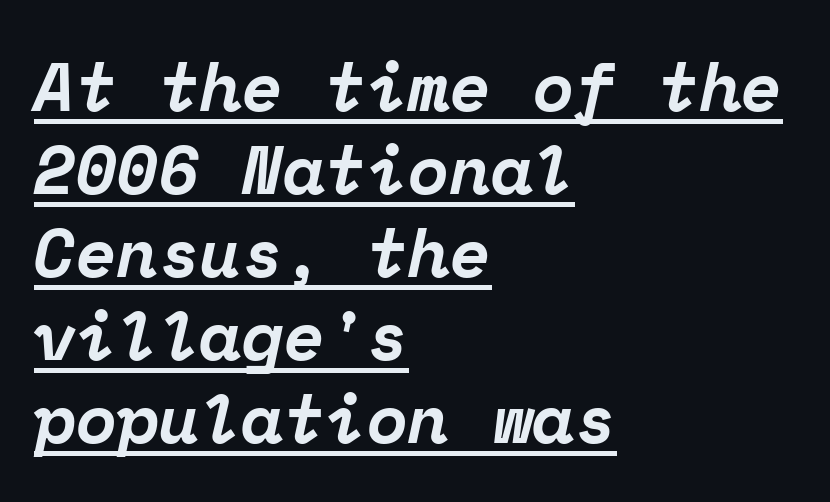
Look at the tracking — it's just the regular setting, nothing added. These characters rest on top of a visible drawn line. The lines in this sample share a left origin and differ only in where they stop. Typesetter's note: full bold, strokes at maximum text heaviness.
